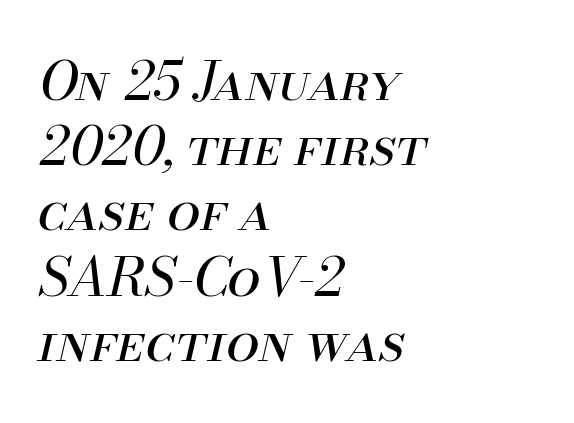
The image shows 53 px regular-weight type, italic (leaning right); set left-aligned, line spacing 1.23x, normal letter spacing, not underlined; medium stroke contrast and a small x-height.
